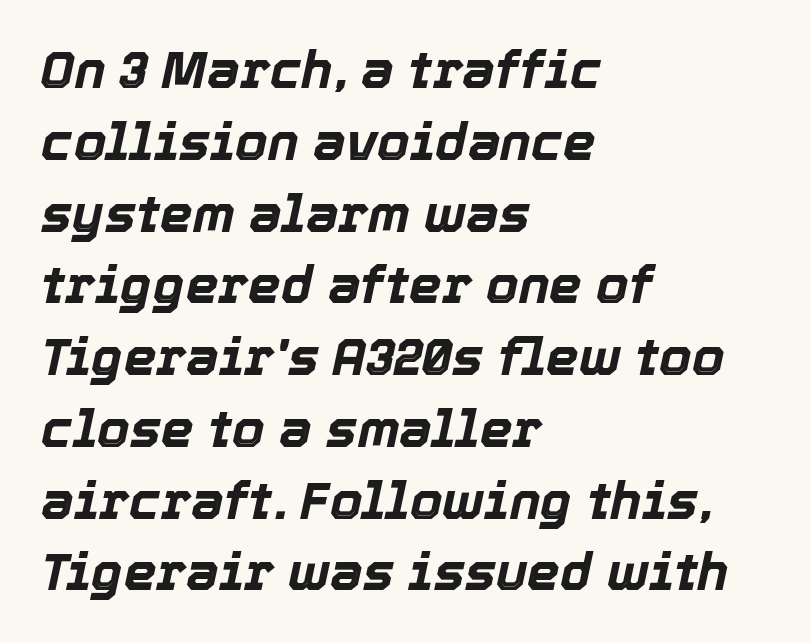
The strip under each line holds only bare page. Each letter keeps its own natural width here, so spacing adapts to shape. Nothing unusual about the tracking: characters are spaced as the font intends. The axis of the letterforms is tilted away from vertical. The glyphs have the mass of a bold cut.
